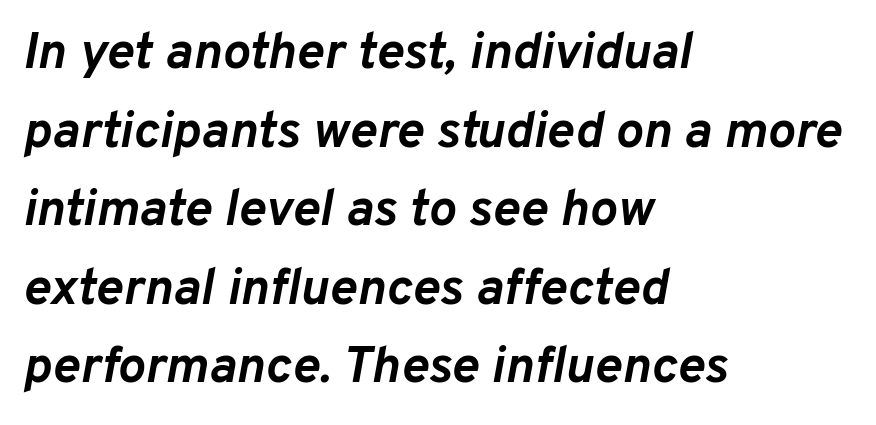
{"italic": "yes", "lean": "right", "slant_degrees": 10, "bold": "yes", "weight": "semibold", "width": "normal", "stroke_contrast": "low", "x_height": "medium", "monospaced": "no", "underline": "no", "align": "left", "line_spacing": "normal", "line_spacing_ratio": 1.51, "letter_spacing": "normal", "letter_spacing_em": 0.0, "glyph_px": 52}
